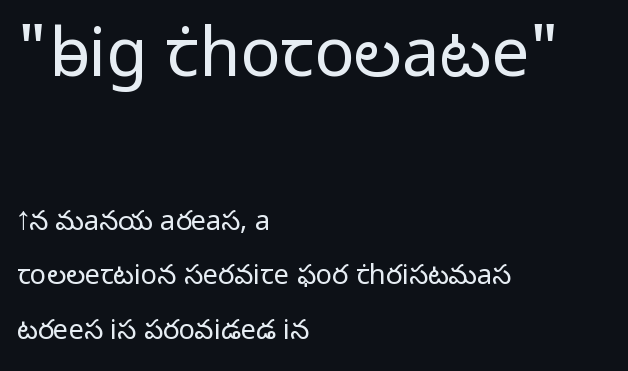
{"serif": "no", "italic": "no", "bold": "no", "weight": "light", "width": "normal", "stroke_contrast": "low", "x_height": "medium", "monospaced": "no", "underline": "no", "align": "left", "line_spacing": "loose", "line_spacing_ratio": 2.02, "letter_spacing": "normal", "letter_spacing_em": 0.0, "larger_block": "first", "size_ratio": 2.48, "glyph_px": 67}
